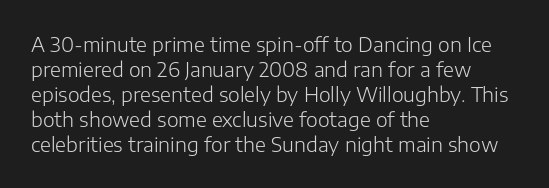
Underline: absent. These glyphs show unthickened strokes, regular width or finer. The leading is moderate, giving the passage an even texture. Upright lettering throughout.
